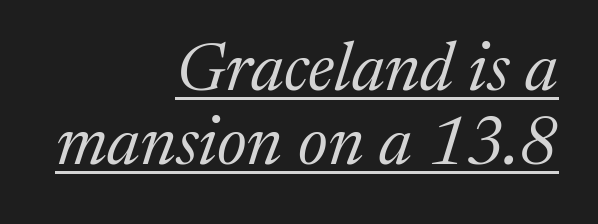
The typesetting does not lean heavy: it is not bold. Each letter keeps its own natural width here, so spacing adapts to shape. Rows of type sit shoulder to shoulder in the vertical direction. Right-aligned paragraph, ragged on the left. Each line of the rendering has a horizontal stroke beneath the glyphs. Observe the serifs anchoring each vertical stroke in this sample.
